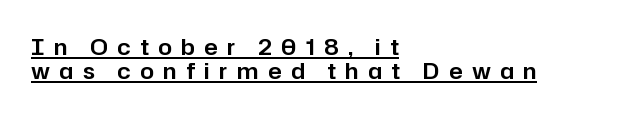
Q: Is the text italic (slanted)? A: No, it is upright.
Q: Is the text underlined? A: Yes.
Q: How is the paragraph aligned? A: Left-aligned.
Q: Is the spacing between letters normal or unusually wide? A: Unusually wide.
Q: Is the spacing between lines tight, normal or loose? A: Tight.
